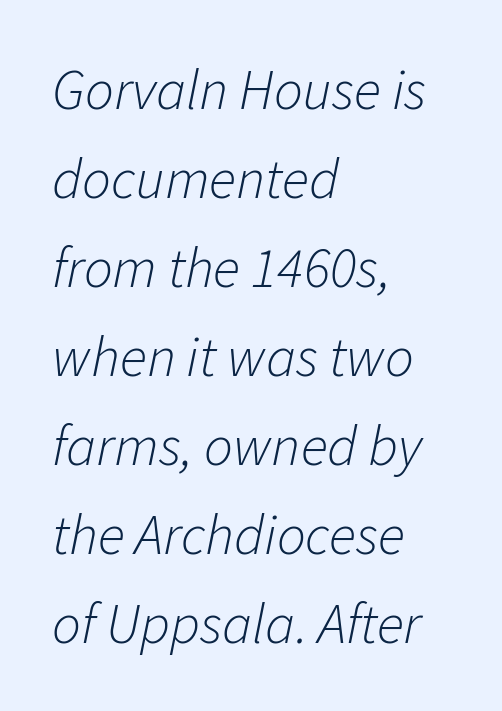
Q: Is the text bold? A: No.
Q: Is the text italic (slanted)? A: Yes, it leans right by about 11 degrees.
Q: Is the text underlined? A: No.
Q: How is the paragraph aligned? A: Left-aligned.
Q: Is the spacing between letters normal or unusually wide? A: Normal.
Q: Is the spacing between lines tight, normal or loose? A: Normal.
Q: Width (condensed, normal, or wide)? A: Normal.
Q: Stroke contrast? A: Low.
Q: x-height? A: Medium.
Q: Monospaced? A: No.
